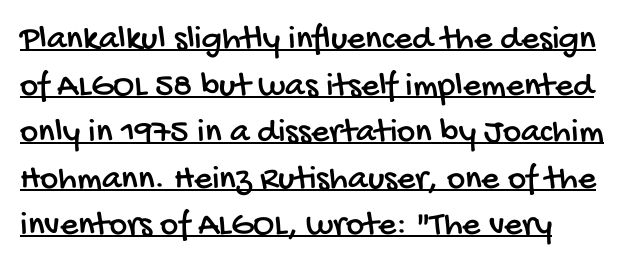
Q: Is the typeface a serif or a sans-serif typeface? A: Sans-serif.
Q: Is the text underlined? A: Yes.
Q: Is the spacing between letters normal or unusually wide? A: Normal.
Q: Is the spacing between lines tight, normal or loose? A: Normal.
Q: Width (condensed, normal, or wide)? A: Condensed.
Q: Stroke contrast? A: Low.
Q: x-height? A: Large.
Q: Monospaced? A: No.
